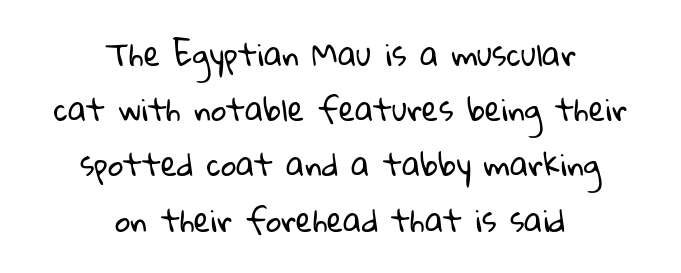
Centered paragraph, ragged on both sides. Proportional: the letters do not fall into vertical columns. What stands out about the letter spacing? Nothing — it is the standard amount. Stroke terminals: plain, sans-serif.
